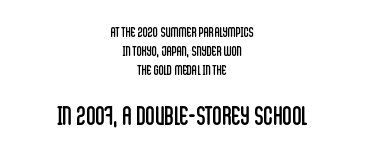
The font is comparable to plain body text, perhaps lighter. Decoration check: the copy has no underline. Interline gaps are of average width in this sample. The passage shown has conventional tracking throughout.
